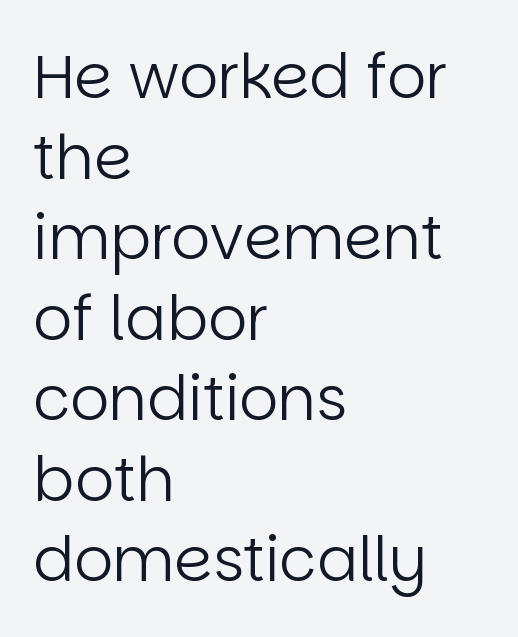
Q: Is the text bold? A: No.
Q: Is the text italic (slanted)? A: No, it is upright.
Q: Is the typeface a serif or a sans-serif typeface? A: Sans-serif.
Q: Is the text underlined? A: No.
Q: How is the paragraph aligned? A: Left-aligned.
Q: Is the spacing between letters normal or unusually wide? A: Normal.
Q: Is the spacing between lines tight, normal or loose? A: Normal.
Q: Width (condensed, normal, or wide)? A: Normal.
Q: Stroke contrast? A: Low.
Q: x-height? A: Large.
Q: Monospaced? A: No.
